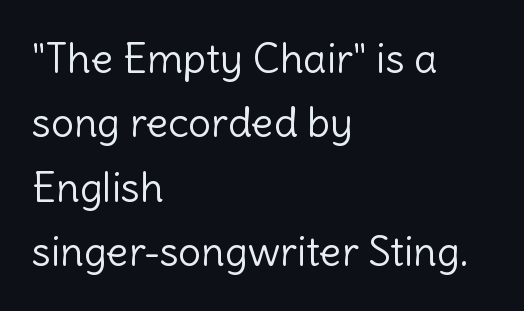
Q: Is the text bold? A: No.
Q: Is the text italic (slanted)? A: No, it is upright.
Q: Is the typeface a serif or a sans-serif typeface? A: Sans-serif.
Q: Is the text underlined? A: No.
Q: How is the paragraph aligned? A: Left-aligned.
Q: Is the spacing between letters normal or unusually wide? A: Normal.
Q: Is the spacing between lines tight, normal or loose? A: Normal.
Q: Width (condensed, normal, or wide)? A: Normal.
Q: x-height? A: Medium.
Q: Monospaced? A: No.
